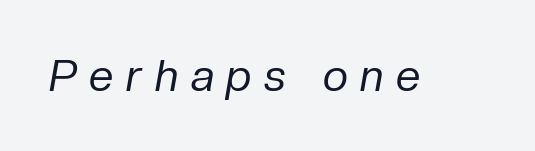
The image shows 44 px regular-weight type, italic (leaning right); set unusually wide letter spacing (+0.29 em), not underlined; low stroke contrast and a medium x-height.
